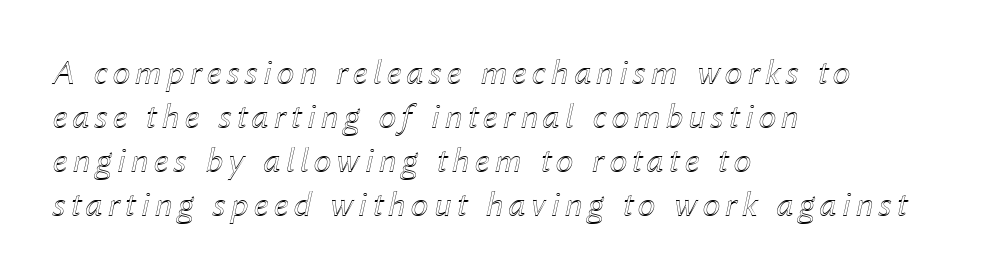
The image shows 36 px text type, italic (leaning right); set left-aligned, line spacing 1.22x, not underlined; a medium x-height.
